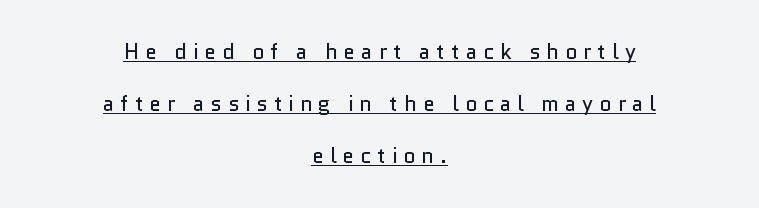
Q: Is the text bold? A: No.
Q: Is the text italic (slanted)? A: No, it is upright.
Q: Is the text underlined? A: Yes.
Q: How is the paragraph aligned? A: Centered.
Q: Is the spacing between letters normal or unusually wide? A: Unusually wide.
Q: Is the spacing between lines tight, normal or loose? A: Loose.
